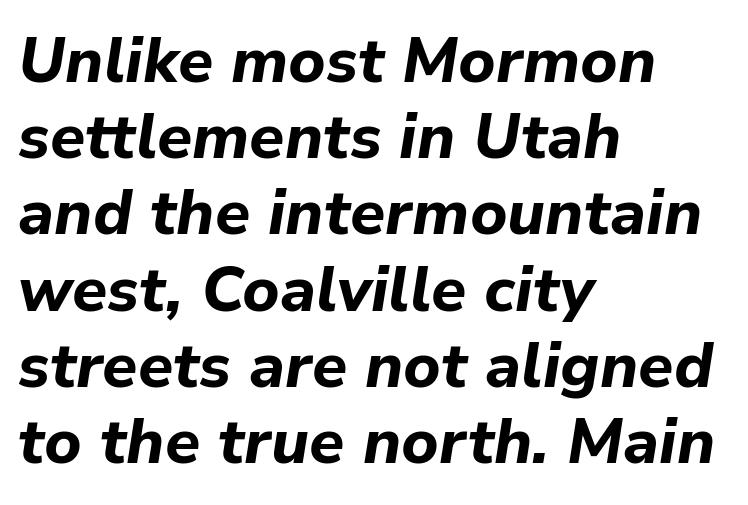
{"italic": "yes", "lean": "right", "slant_degrees": 9, "bold": "yes", "weight": "bold", "width": "normal", "stroke_contrast": "low", "x_height": "medium", "monospaced": "no", "underline": "no", "align": "left", "line_spacing_ratio": 1.21, "letter_spacing": "normal", "letter_spacing_em": 0.0, "glyph_px": 63}
